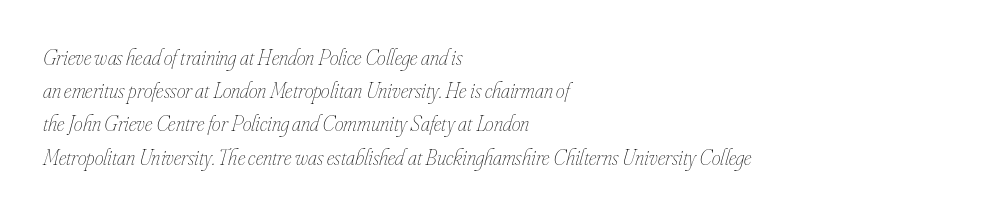
Q: Is the text bold? A: No.
Q: Is the text italic (slanted)? A: Yes, it leans right by about 16 degrees.
Q: Is the text underlined? A: No.
Q: How is the paragraph aligned? A: Left-aligned.
Q: Is the spacing between letters normal or unusually wide? A: Normal.
Q: Is the spacing between lines tight, normal or loose? A: Normal.
